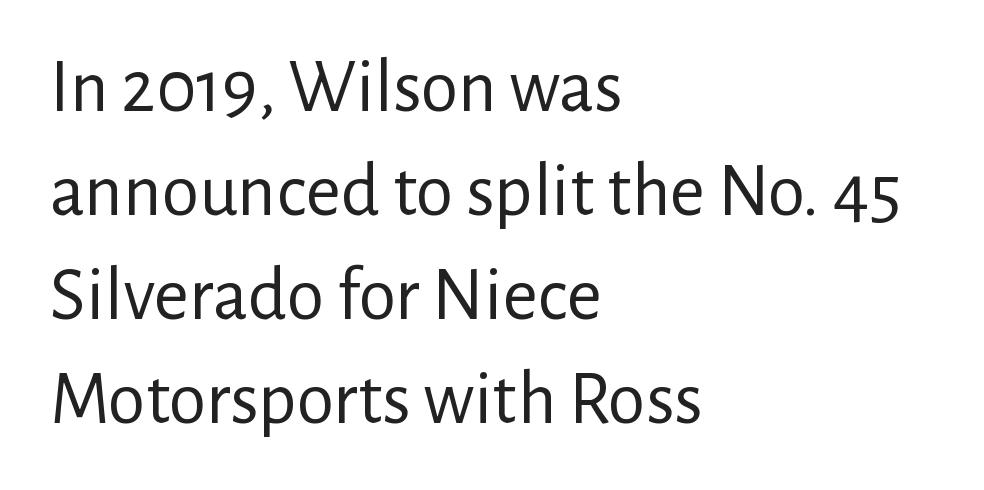
The image shows 76 px regular-weight sans-serif type, upright; set left-aligned, normal line spacing (1.37x), normal letter spacing, not underlined; low stroke contrast and a medium x-height.
